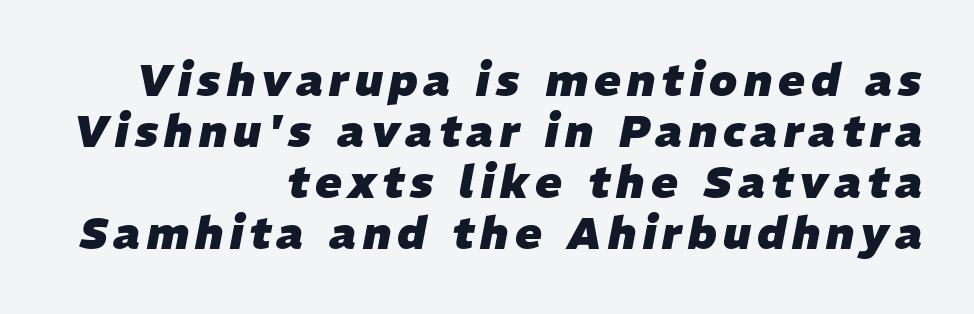
The image shows 44 px heavy type, italic (leaning right); set right-aligned, line spacing 1.16x, not underlined; low stroke contrast and a medium x-height.
